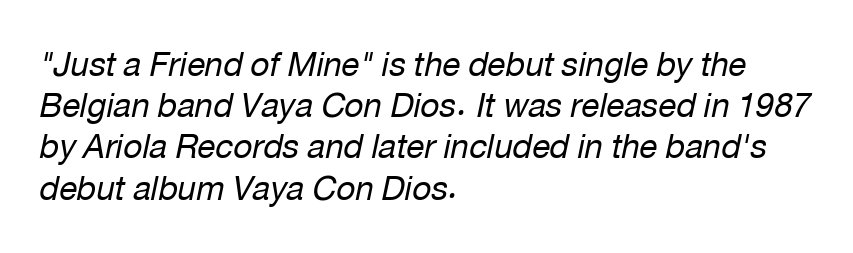
Beneath every word, the page is bare. Is the type slanted? Yes — the strokes lean at a clear angle. Horizontal bands of white between lines are of average thickness. The face used here is proportionally spaced, like ordinary book or web type. The text block is weighted toward the left margin, trailing off unevenly rightward. Is the stroke heavy? The answer is a plain regular-or-lighter.
